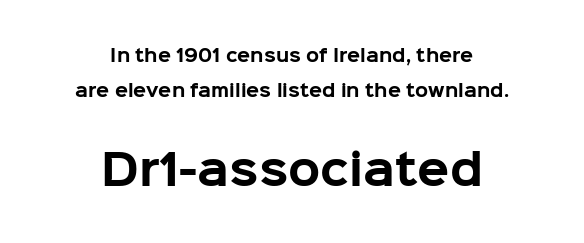
The image shows 42 px bold sans-serif type, upright; set centered, loose line spacing (2.05x), normal letter spacing, not underlined; the second (bottom) block is 2.47x larger; low stroke contrast and a medium x-height.
